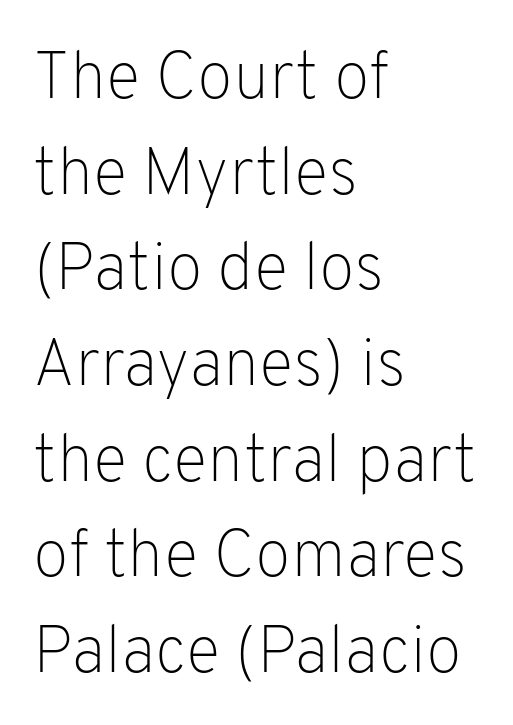
Q: Is the text bold? A: No.
Q: Is the text italic (slanted)? A: No, it is upright.
Q: Is the typeface a serif or a sans-serif typeface? A: Sans-serif.
Q: Is the text underlined? A: No.
Q: How is the paragraph aligned? A: Left-aligned.
Q: Is the spacing between letters normal or unusually wide? A: Normal.
Q: Is the spacing between lines tight, normal or loose? A: Normal.
Q: Width (condensed, normal, or wide)? A: Normal.
Q: Stroke contrast? A: Low.
Q: x-height? A: Medium.
Q: Monospaced? A: No.
